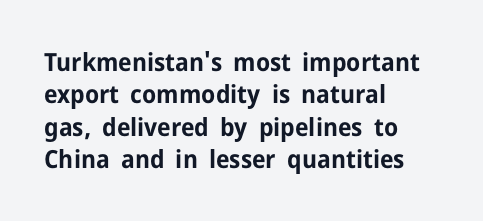
{"italic": "no", "bold": "yes", "underline": "no", "align": "left", "line_spacing": "normal", "line_spacing_ratio": 1.3, "letter_spacing": "normal", "letter_spacing_em": 0.0, "glyph_px": 25}
